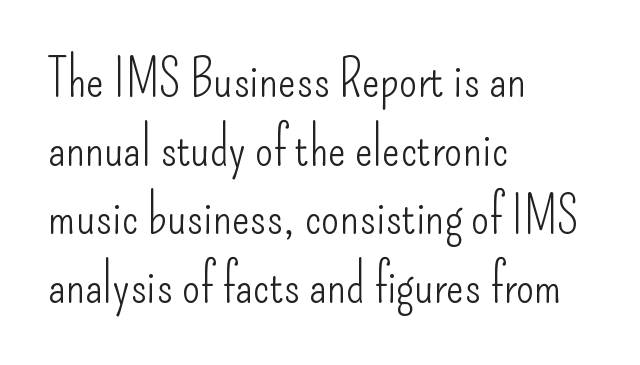
The typography opts for an upright posture over an oblique one. Is this a fixed-width face? No — the glyphs have proportional, varying widths. The font sits on the lighter half of the weight spectrum, regular included. The lines sit at an ordinary, default distance from one another. Type without underlining. Stroke terminals: plain, sans-serif.
